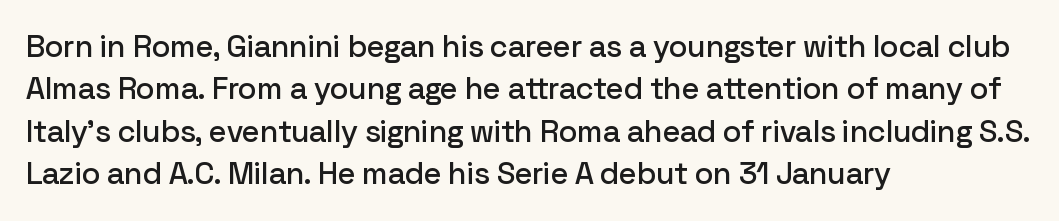
The compositor pushed each line to the left boundary. The axis of the letterforms is exactly vertical. Leading matches the norm, producing a regular column. The passage shown is typed in a proportional face where columns would drift.
